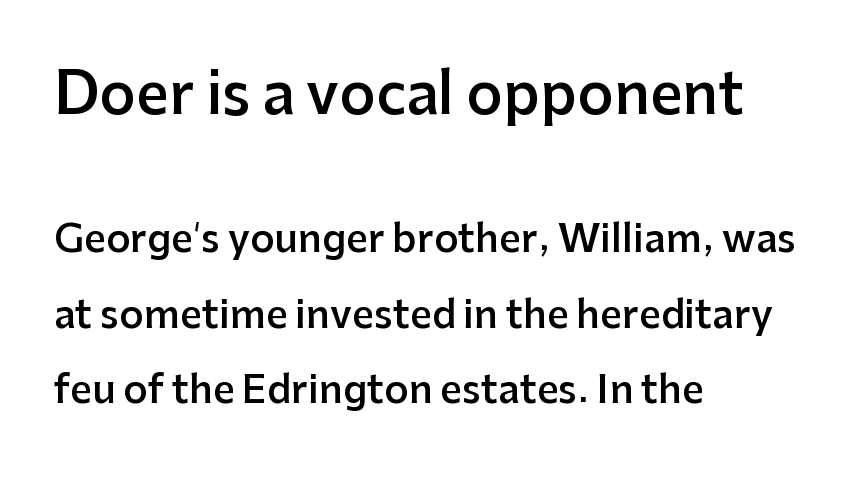
Airy leading. Teacher's note: observe the even left margin — that is flush-left alignment. The sample has been set in demibold, a notch under bold. The rendering shrinks the type as you move from the upper chunk to the lower. The line texture is even and compact thanks to regular tracking. This sample has the flowing, uneven cadence of proportional lettering.
